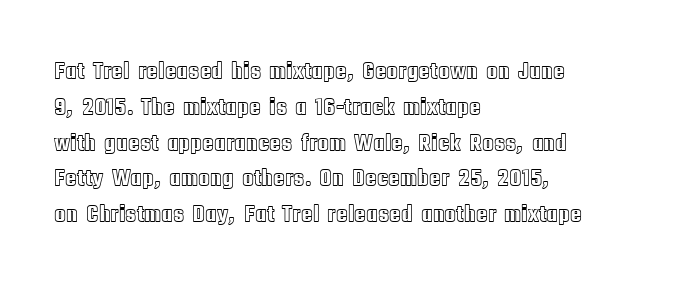
{"italic": "no", "underline": "no", "align": "left", "line_spacing": "normal", "line_spacing_ratio": 1.49, "letter_spacing": "normal", "letter_spacing_em": 0.0, "glyph_px": 24}
